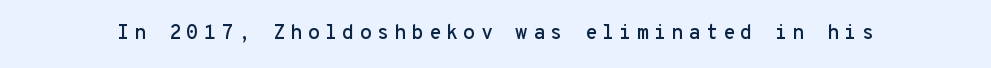
Beneath every word, the page is bare. Inter-character spacing is expanded well beyond the font's built-in metrics. You can tell it's not italic because the verticals are truly vertical.
